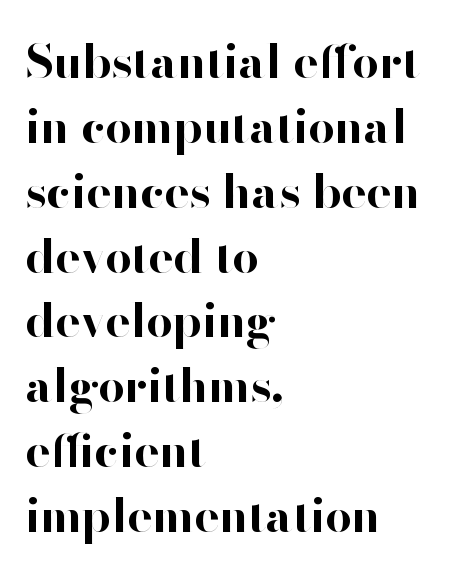
The line-height multiplier appears to be the usual default. No word sits above an underline. Glyph-to-glyph distance matches everyday printed text. Check where the strokes stop: nothing finishes them off — pure sans. This is heavy type, rendered in bold.
